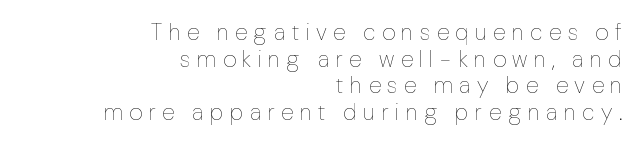
The letterforms sit at book weight or below. There is plenty of visible air inserted between adjacent glyphs. Notice how the passage keeps a crisp vertical edge on the right only. Any mark beneath the type? The region is blank.
